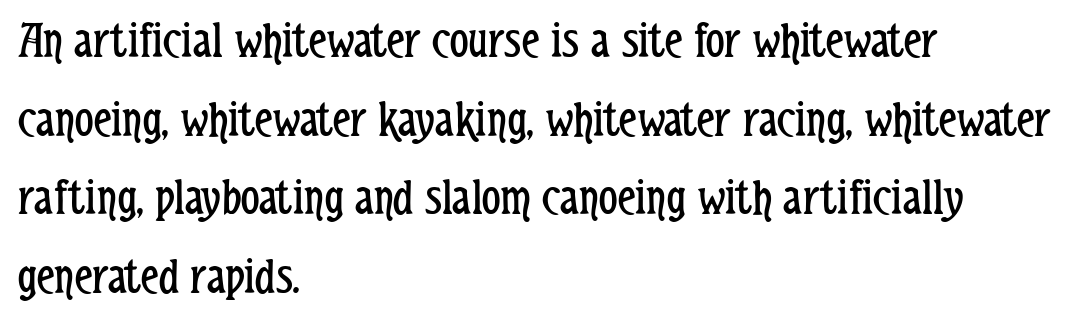
Q: Is the text bold? A: No.
Q: Is the text italic (slanted)? A: No, it is upright.
Q: Is the typeface a serif or a sans-serif typeface? A: Sans-serif.
Q: Is the text underlined? A: No.
Q: How is the paragraph aligned? A: Left-aligned.
Q: Is the spacing between letters normal or unusually wide? A: Normal.
Q: Is the spacing between lines tight, normal or loose? A: Normal.
Q: Width (condensed, normal, or wide)? A: Condensed.
Q: Stroke contrast? A: Low.
Q: x-height? A: Medium.
Q: Monospaced? A: No.
